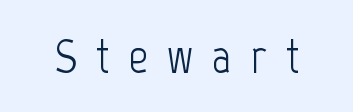
The passage shown has open, widely tracked lettering throughout. A typesetter would mark this as roman, not italic. This is sans-serif lettering, the kind often seen on screens and signage. The typeface has the unassuming heft of standard copy or less.
